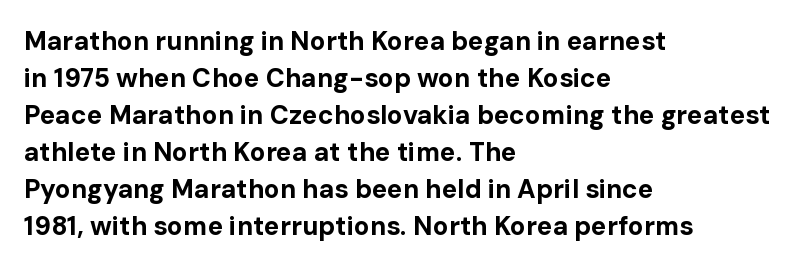
These words are printed bold, with thick strokes throughout. Between one letter and the next there's only the usual sliver of space. The letters stand straight up with perfectly vertical stems. The rendering anchors every line to the left-hand side. The leading is moderate, giving the passage an even texture.
